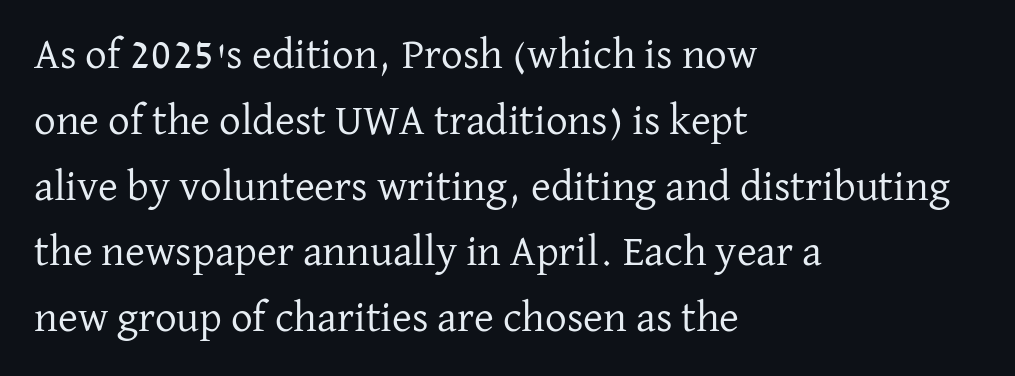
Q: Is the text bold? A: No.
Q: Is the text italic (slanted)? A: No, it is upright.
Q: Is the typeface a serif or a sans-serif typeface? A: Serif.
Q: Is the text underlined? A: No.
Q: How is the paragraph aligned? A: Left-aligned.
Q: Is the spacing between letters normal or unusually wide? A: Normal.
Q: Is the spacing between lines tight, normal or loose? A: Normal.
Q: Width (condensed, normal, or wide)? A: Normal.
Q: Stroke contrast? A: Low.
Q: x-height? A: Medium.
Q: Monospaced? A: No.
